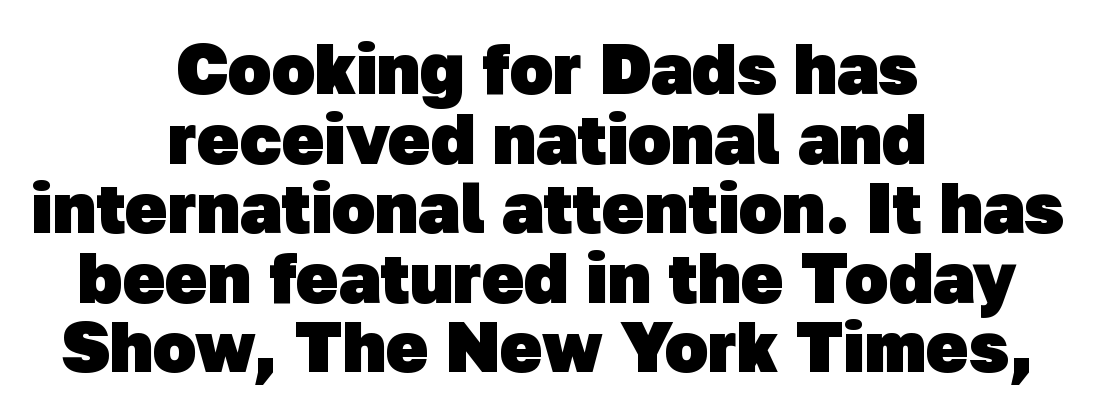
{"serif": "no", "bold": "yes", "weight": "heavy", "width": "normal", "stroke_contrast": "low", "x_height": "medium", "monospaced": "no", "underline": "no", "align": "center", "line_spacing": "tight", "line_spacing_ratio": 0.98, "letter_spacing": "normal", "letter_spacing_em": 0.0, "glyph_px": 71}
